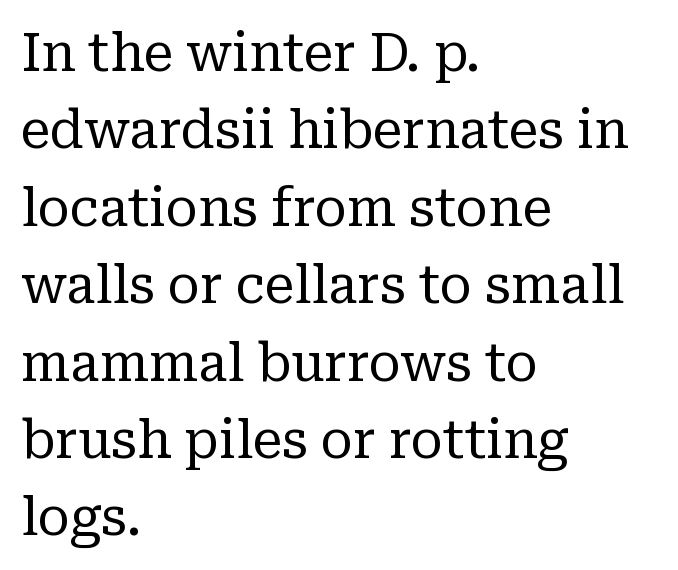
Ascenders rise straight up at ninety degrees. No word sits above an underline. Bold? No — there's no thickening of the strokes. Where is the straight margin? On the left. Proportional: the letters do not fall into vertical columns.
